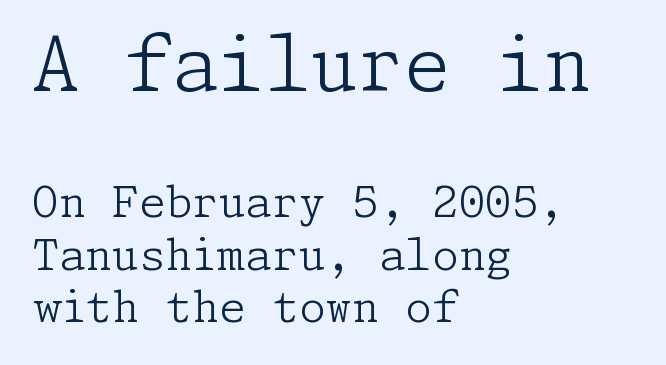
Q: Is the text bold? A: No.
Q: Is the text italic (slanted)? A: No, it is upright.
Q: Is the typeface a serif or a sans-serif typeface? A: Serif.
Q: Is the text underlined? A: No.
Q: How is the paragraph aligned? A: Left-aligned.
Q: Is the spacing between letters normal or unusually wide? A: Normal.
Q: Which block of text is set in a larger size, the first (top) or the second (bottom)? A: The first (top) one.
Q: Width (condensed, normal, or wide)? A: Normal.
Q: Stroke contrast? A: Low.
Q: x-height? A: Medium.
